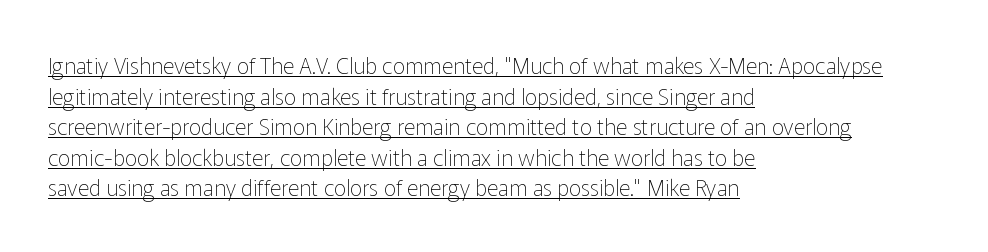
The font is comparable to plain body text, perhaps lighter. A baseline rule has been typeset under these characters. A classic flush-left, rag-right setting is used for this passage. A normal amount of white space separates one row of letters from the next. Students, note that the glyphs here touch the page at normal intervals. Italic: no, the glyphs are upright roman.
